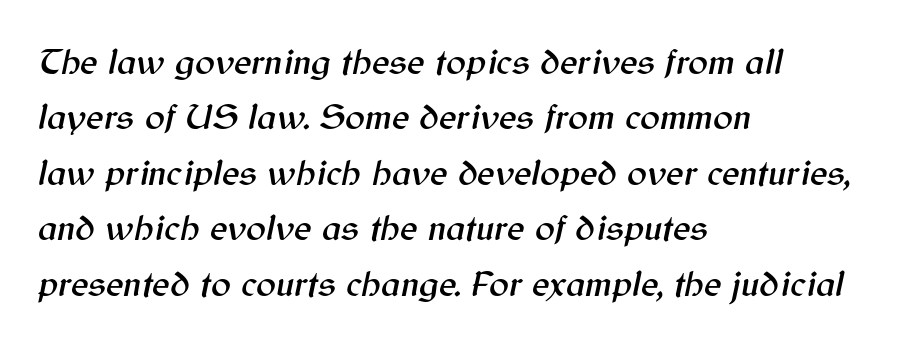
The image shows 37 px text type, italic (leaning right); set left-aligned, normal line spacing (1.5x), normal letter spacing, not underlined; medium stroke contrast and a medium x-height.
